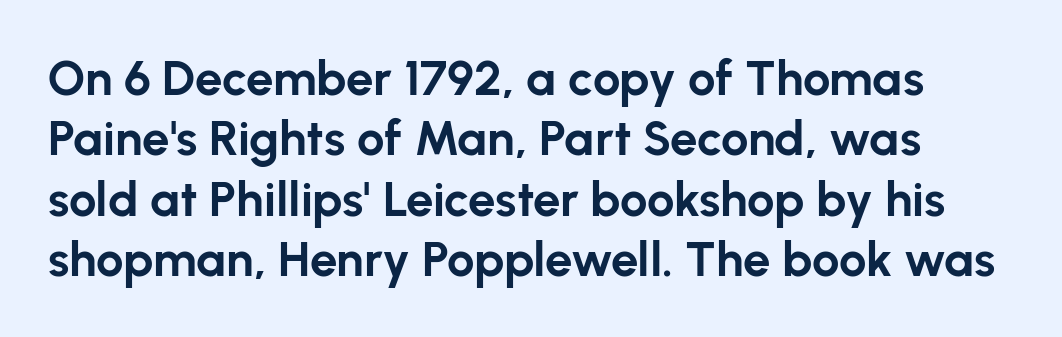
The image shows 49 px bold sans-serif type, upright; set line spacing 1.23x, normal letter spacing, not underlined; low stroke contrast and a medium x-height.
